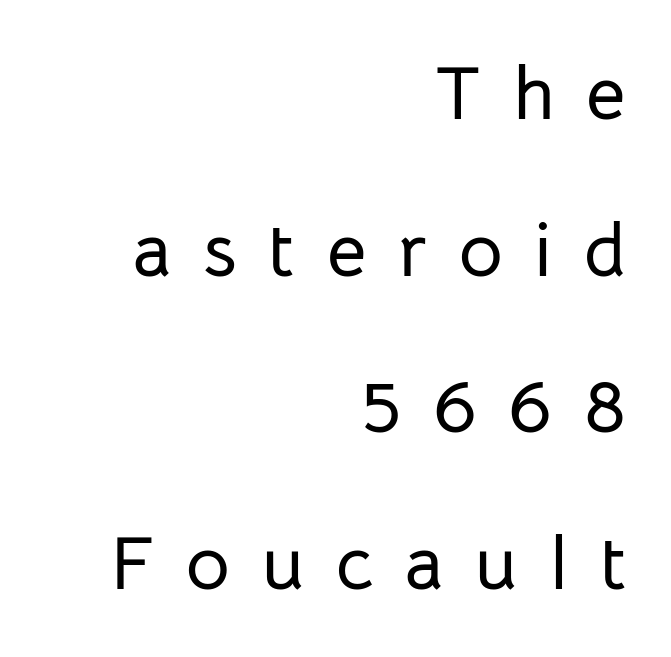
The image shows 76 px sans-serif type, upright; set right-aligned, loose line spacing (2.06x), unusually wide letter spacing (+0.42 em), not underlined; low stroke contrast and a medium x-height.
